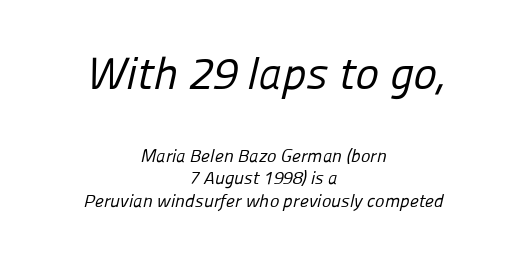
Q: Is the text bold? A: No.
Q: Is the typeface a serif or a sans-serif typeface? A: Sans-serif.
Q: Is the text underlined? A: No.
Q: How is the paragraph aligned? A: Centered.
Q: Is the spacing between letters normal or unusually wide? A: Normal.
Q: Is the spacing between lines tight, normal or loose? A: Normal.
Q: Which block of text is set in a larger size, the first (top) or the second (bottom)? A: The first (top) one.
Q: Width (condensed, normal, or wide)? A: Normal.
Q: Stroke contrast? A: Low.
Q: x-height? A: Medium.
Q: Monospaced? A: No.
